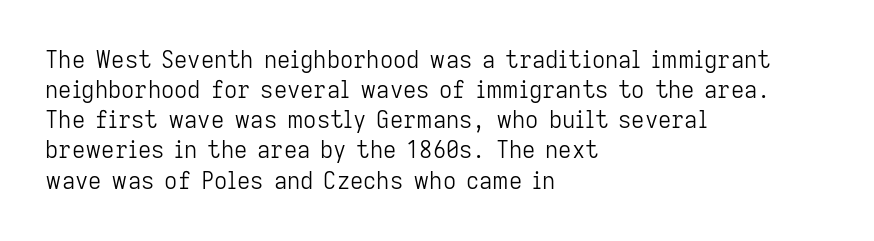
The image shows 23 px text type, upright; set left-aligned, normal line spacing (1.31x), normal letter spacing, not underlined.
